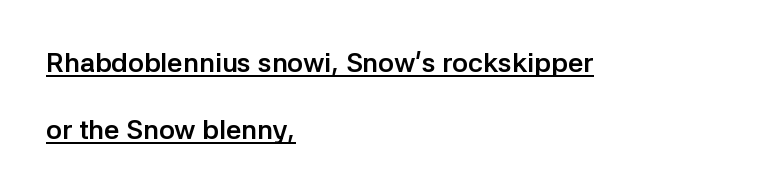
{"italic": "no", "bold": "yes", "underline": "yes", "align": "left", "line_spacing": "loose", "line_spacing_ratio": 2.49, "letter_spacing": "normal", "letter_spacing_em": 0.0, "glyph_px": 27}
